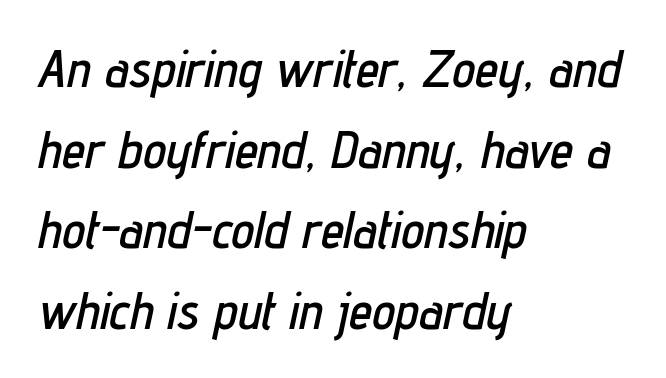
Q: Is the text italic (slanted)? A: Yes, it leans right by about 12 degrees.
Q: Is the text underlined? A: No.
Q: How is the paragraph aligned? A: Left-aligned.
Q: Is the spacing between letters normal or unusually wide? A: Normal.
Q: Is the spacing between lines tight, normal or loose? A: Normal.
Q: Width (condensed, normal, or wide)? A: Condensed.
Q: Stroke contrast? A: Low.
Q: x-height? A: Medium.
Q: Monospaced? A: No.
